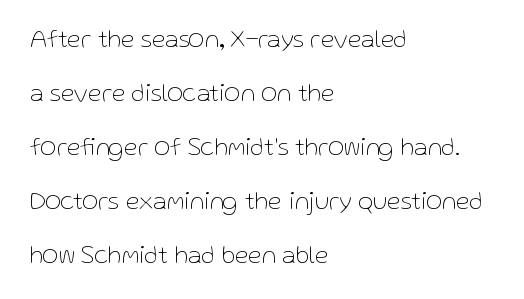
Q: Is the text bold? A: No.
Q: Is the text italic (slanted)? A: No, it is upright.
Q: Is the text underlined? A: No.
Q: How is the paragraph aligned? A: Left-aligned.
Q: Is the spacing between letters normal or unusually wide? A: Normal.
Q: Is the spacing between lines tight, normal or loose? A: Loose.
